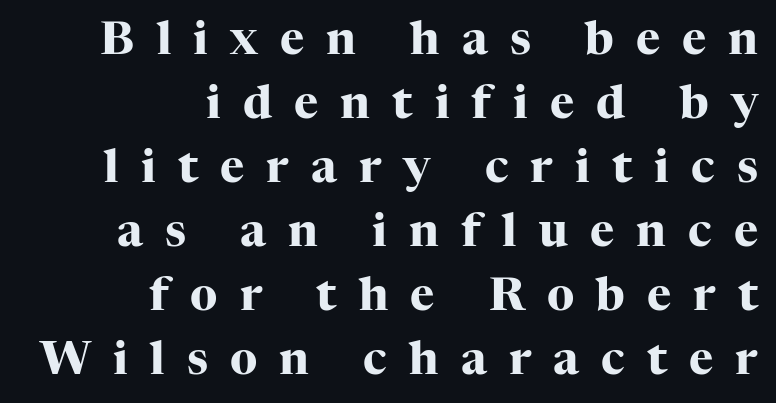
The image shows 46 px heavy serif type, upright; set right-aligned, normal line spacing (1.39x), unusually wide letter spacing (+0.48 em), not underlined; high stroke contrast and a medium x-height.
